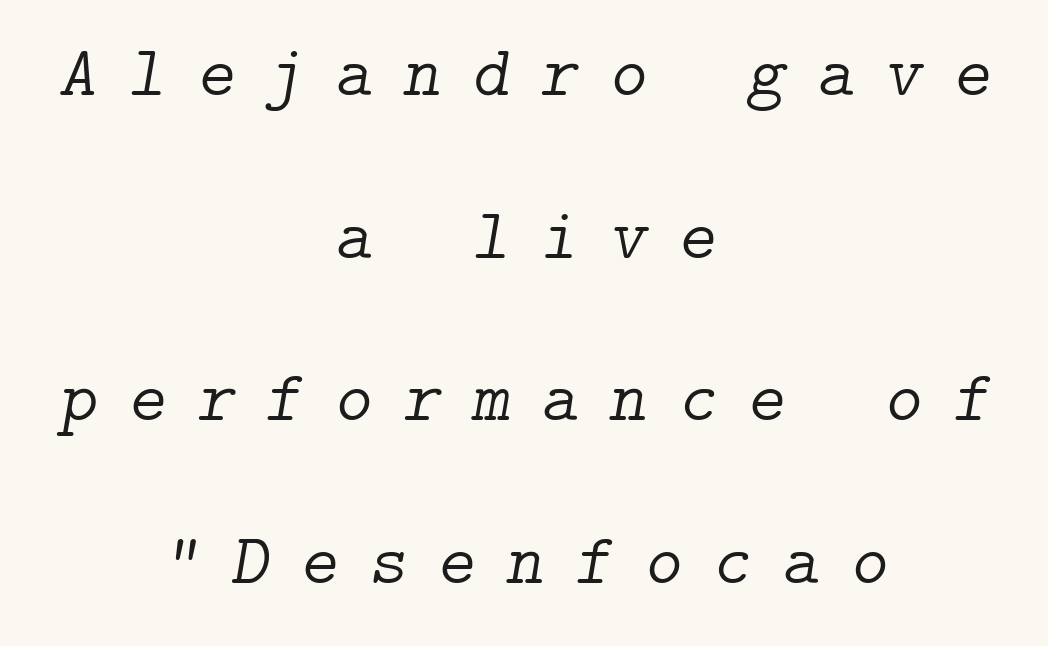
Q: Is the text bold? A: No.
Q: Is the text italic (slanted)? A: Yes, it leans right by about 9 degrees.
Q: Is the typeface a serif or a sans-serif typeface? A: Serif.
Q: Is the text underlined? A: No.
Q: How is the paragraph aligned? A: Centered.
Q: Is the spacing between letters normal or unusually wide? A: Unusually wide.
Q: Is the spacing between lines tight, normal or loose? A: Loose.
Q: Width (condensed, normal, or wide)? A: Normal.
Q: Stroke contrast? A: Low.
Q: x-height? A: Medium.
